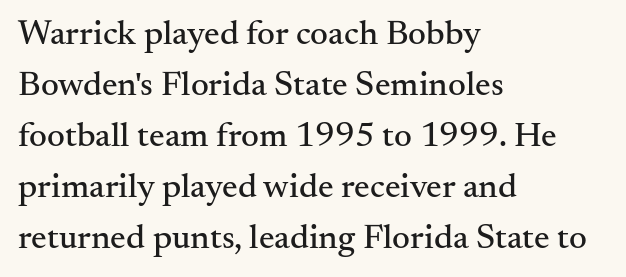
Vertical spacing — default. Plain, unruled lines of type. This sample has the flowing, uneven cadence of proportional lettering. A serif font was chosen for this passage. Unlike italic type, these characters show no tilt at all. Letter spacing: default.
